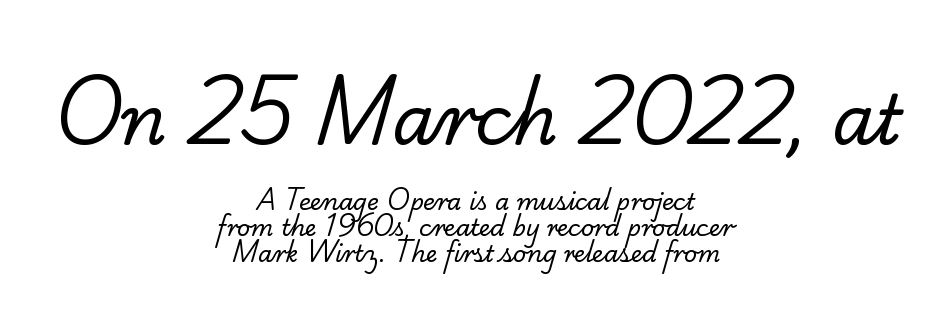
{"bold": "no", "weight": "regular", "width": "normal", "stroke_contrast": "low", "x_height": "small", "monospaced": "no", "underline": "no", "align": "center", "line_spacing": "tight", "line_spacing_ratio": 1.12, "letter_spacing": "normal", "letter_spacing_em": 0.0, "larger_block": "first", "size_ratio": 3.0, "glyph_px": 69}
